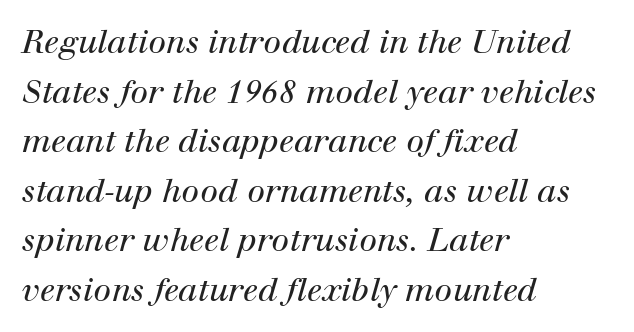
{"serif": "yes", "italic": "yes", "lean": "right", "slant_degrees": 12, "bold": "no", "weight": "regular", "width": "normal", "stroke_contrast": "high", "x_height": "medium", "monospaced": "no", "underline": "no", "align": "left", "line_spacing": "normal", "line_spacing_ratio": 1.55, "letter_spacing": "normal", "letter_spacing_em": 0.0, "glyph_px": 32}
